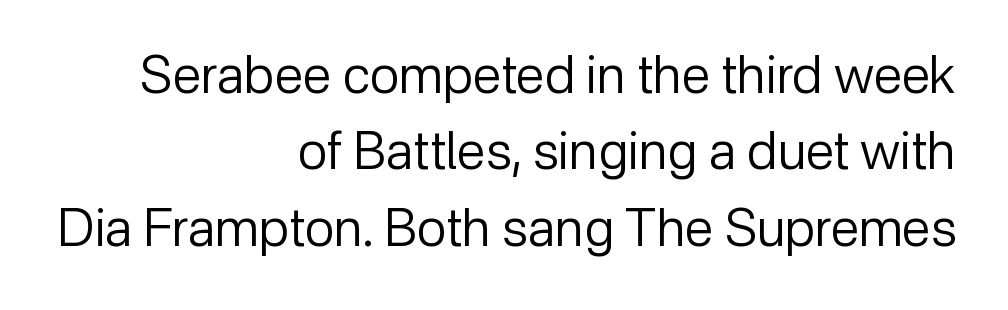
The image shows 52 px regular-weight sans-serif type, upright; set right-aligned, normal line spacing (1.47x), normal letter spacing, not underlined; low stroke contrast and a medium x-height.
